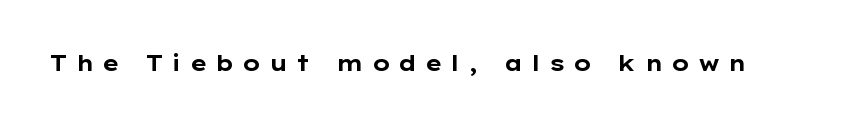
The string is rendered with underlining switched off. The face used here is rendered with a markedly widened letterfit. Summary of weight: heavy, a full bold. A typesetter would mark this as roman, not italic.
